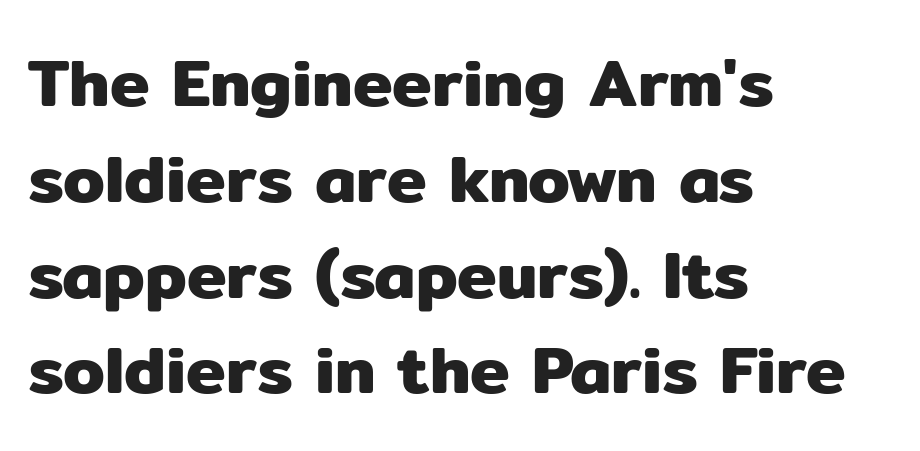
Q: Is the text italic (slanted)? A: No, it is upright.
Q: Is the typeface a serif or a sans-serif typeface? A: Sans-serif.
Q: Is the text underlined? A: No.
Q: How is the paragraph aligned? A: Left-aligned.
Q: Is the spacing between letters normal or unusually wide? A: Normal.
Q: Is the spacing between lines tight, normal or loose? A: Normal.
Q: Width (condensed, normal, or wide)? A: Normal.
Q: Stroke contrast? A: Low.
Q: x-height? A: Medium.
Q: Monospaced? A: No.
